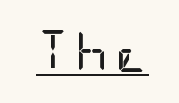
Q: Is the text bold? A: No.
Q: Is the text italic (slanted)? A: No, it is upright.
Q: Is the typeface a serif or a sans-serif typeface? A: Sans-serif.
Q: Is the text underlined? A: Yes.
Q: Width (condensed, normal, or wide)? A: Condensed.
Q: Stroke contrast? A: Low.
Q: x-height? A: Large.
